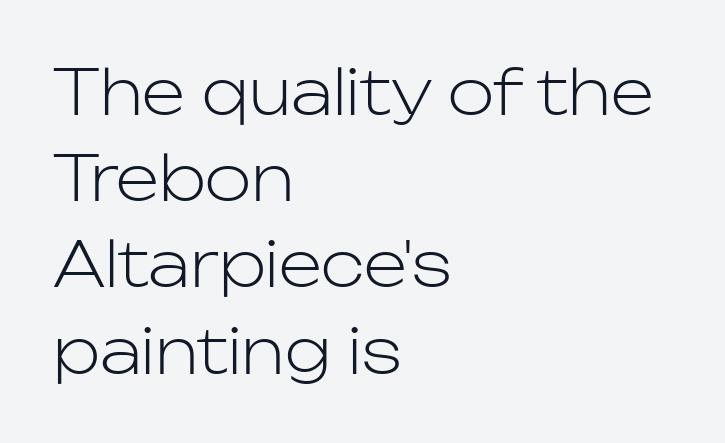
The image shows 62 px light sans-serif type, upright; set left-aligned, normal line spacing (1.39x), normal letter spacing, not underlined; low stroke contrast and a medium x-height.
